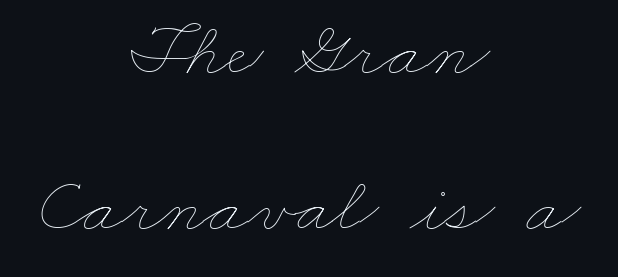
The text block is weighted toward neither margin, spreading evenly from the middle. The rendering uses natural spacing where letterforms have individual widths. No letter is thick-stroked: the sample isn't bold. This sample uses plain, unmodified letter spacing. Beneath every word, the page is bare.
